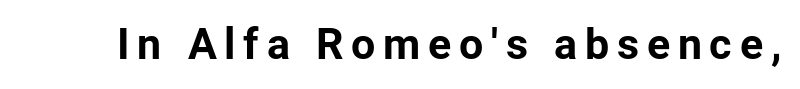
Q: Is the text bold? A: Yes.
Q: Is the text italic (slanted)? A: No, it is upright.
Q: Is the typeface a serif or a sans-serif typeface? A: Sans-serif.
Q: Is the text underlined? A: No.
Q: Width (condensed, normal, or wide)? A: Normal.
Q: Stroke contrast? A: Low.
Q: x-height? A: Medium.
Q: Monospaced? A: No.
